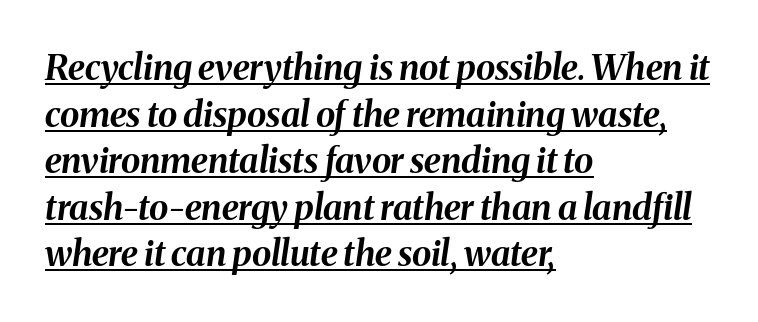
The passage shown has conventional tracking throughout. These lines sit exactly where default settings would place them. Quick note: underline on. Characters are canted at an angle relative to the baseline's perpendicular. Layout note: lines flush left.
